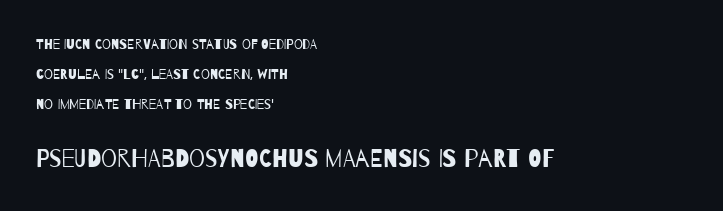
The image shows 25 px text type; set left-aligned, loose line spacing (2.13x), normal letter spacing, not underlined; the second (bottom) block is 1.79x larger.
